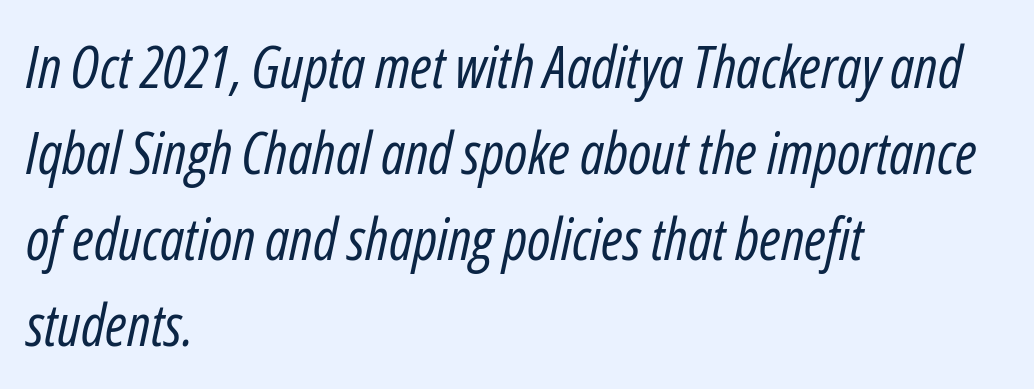
Q: Is the text bold? A: No.
Q: Is the text italic (slanted)? A: Yes, it leans right by about 12 degrees.
Q: Is the text underlined? A: No.
Q: How is the paragraph aligned? A: Left-aligned.
Q: Is the spacing between letters normal or unusually wide? A: Normal.
Q: Is the spacing between lines tight, normal or loose? A: Normal.
Q: Width (condensed, normal, or wide)? A: Condensed.
Q: Stroke contrast? A: Low.
Q: x-height? A: Medium.
Q: Monospaced? A: No.
